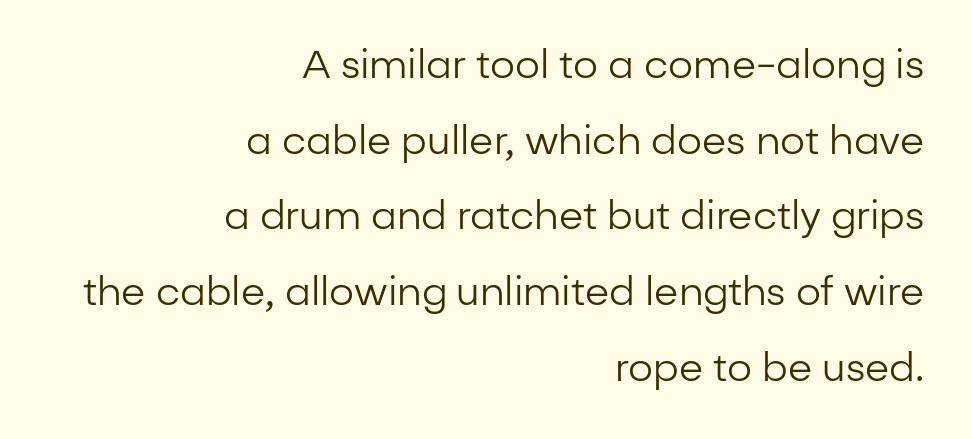
{"serif": "no", "italic": "no", "bold": "no", "weight": "regular", "width": "normal", "stroke_contrast": "low", "x_height": "medium", "monospaced": "no", "underline": "no", "align": "right", "line_spacing": "loose", "line_spacing_ratio": 1.94, "letter_spacing": "normal", "letter_spacing_em": 0.0, "glyph_px": 39}
